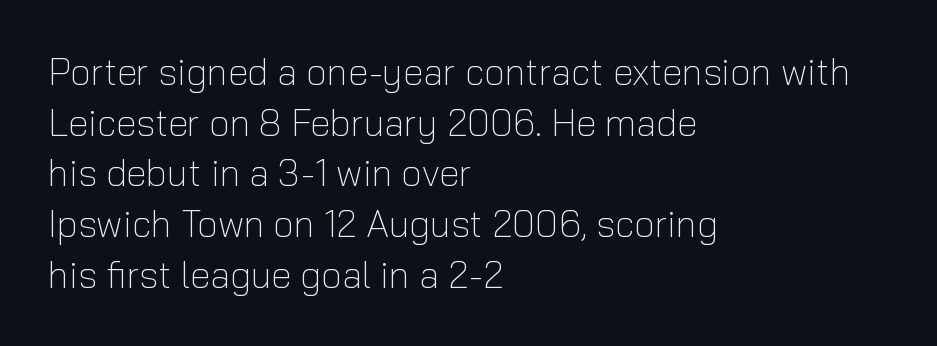
{"serif": "no", "italic": "no", "bold": "no", "weight": "light", "width": "normal", "stroke_contrast": "low", "x_height": "medium", "monospaced": "no", "underline": "no", "align": "left", "line_spacing": "normal", "line_spacing_ratio": 1.37, "letter_spacing": "normal", "letter_spacing_em": 0.0, "glyph_px": 37}
